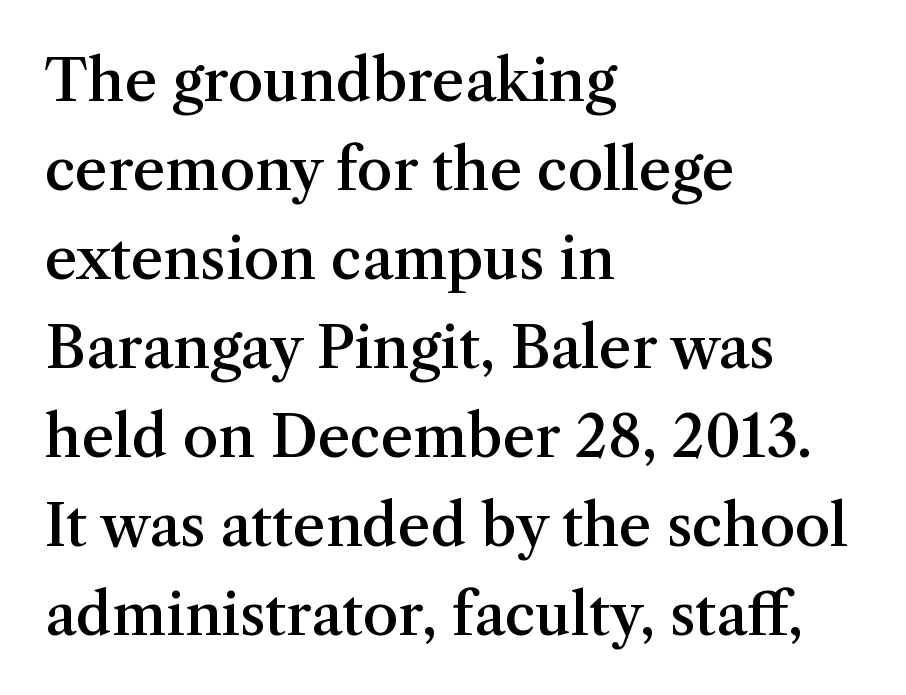
{"serif": "yes", "italic": "no", "bold": "semi", "weight": "semibold", "width": "normal", "stroke_contrast": "medium", "x_height": "medium", "monospaced": "no", "underline": "no", "align": "left", "line_spacing": "normal", "line_spacing_ratio": 1.56, "letter_spacing": "normal", "letter_spacing_em": 0.0, "glyph_px": 57}
